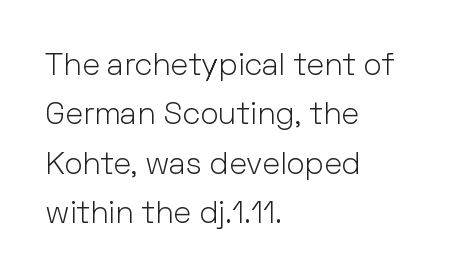
The image shows 31 px light sans-serif type, upright; set left-aligned, normal line spacing (1.59x), normal letter spacing, not underlined; low stroke contrast and a medium x-height.
